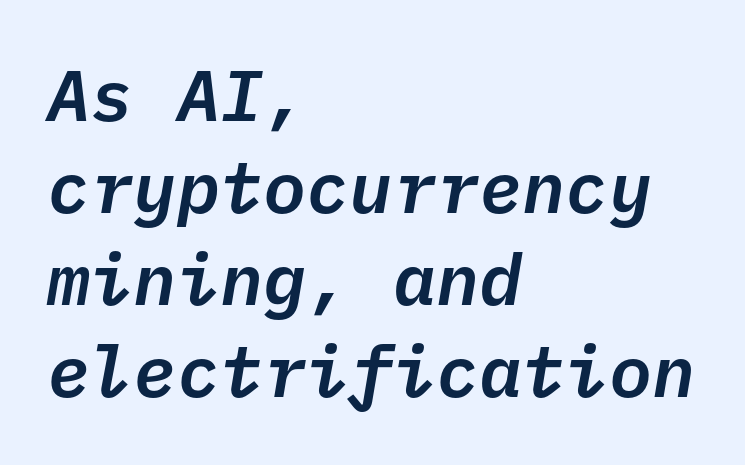
The image shows 72 px text type, italic (leaning right), monospaced; set left-aligned, normal line spacing (1.28x), normal letter spacing, not underlined; low stroke contrast and a medium x-height.
